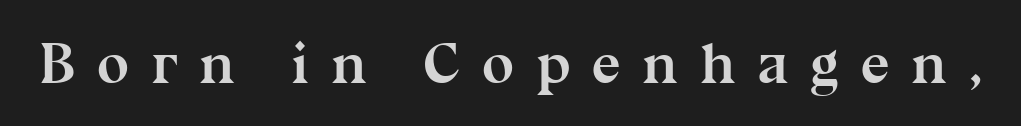
The glyphs in this specimen are seriffed. Does extra space separate the letters? Yes, quite a lot of it. Each glyph is drawn with heavy, bold strokes. The font's upright variant was chosen for this text. Anything drawn beneath the words? Only blank space.
